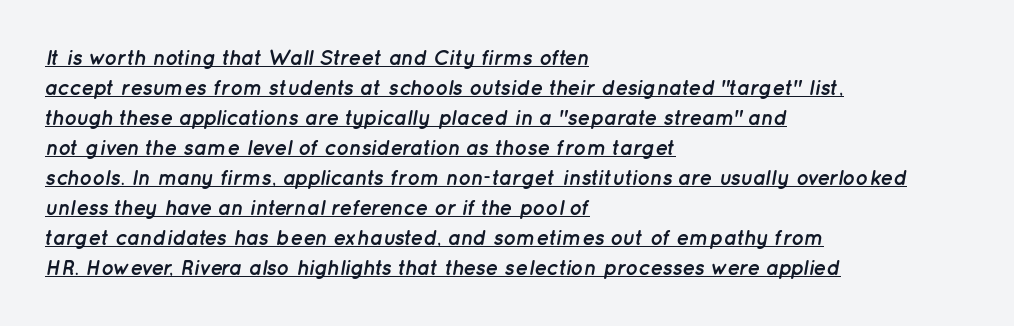
The image shows 21 px bold type, italic (leaning right); set left-aligned, normal line spacing (1.43x), normal letter spacing, underlined.
